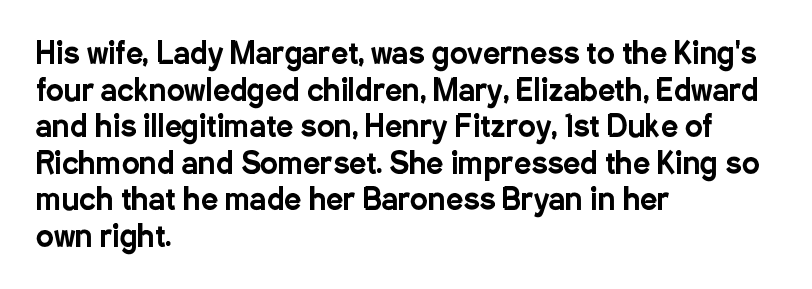
Q: Is the text italic (slanted)? A: No, it is upright.
Q: Is the typeface a serif or a sans-serif typeface? A: Sans-serif.
Q: Is the text underlined? A: No.
Q: How is the paragraph aligned? A: Left-aligned.
Q: Is the spacing between letters normal or unusually wide? A: Normal.
Q: Width (condensed, normal, or wide)? A: Condensed.
Q: Stroke contrast? A: Low.
Q: x-height? A: Medium.
Q: Monospaced? A: No.
